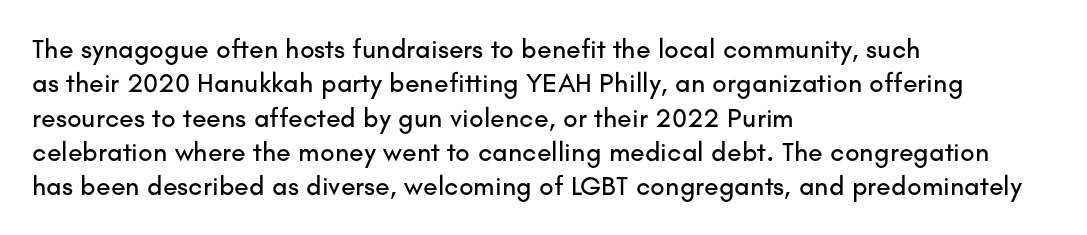
{"italic": "no", "underline": "no", "align": "left", "line_spacing": "normal", "line_spacing_ratio": 1.27, "letter_spacing": "normal", "letter_spacing_em": 0.0, "glyph_px": 27}
